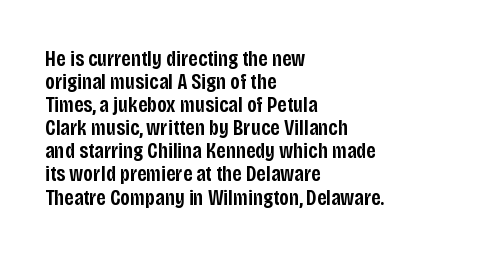
{"italic": "no", "bold": "semi", "underline": "no", "align": "left", "line_spacing": "tight", "line_spacing_ratio": 1.05, "letter_spacing": "normal", "letter_spacing_em": 0.0, "glyph_px": 22}
